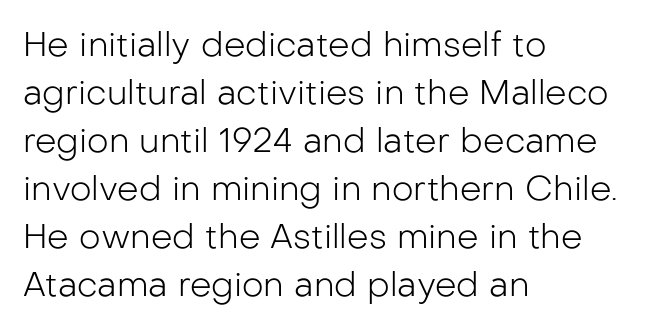
Q: Is the text bold? A: No.
Q: Is the text italic (slanted)? A: No, it is upright.
Q: Is the typeface a serif or a sans-serif typeface? A: Sans-serif.
Q: Is the text underlined? A: No.
Q: How is the paragraph aligned? A: Left-aligned.
Q: Is the spacing between letters normal or unusually wide? A: Normal.
Q: Is the spacing between lines tight, normal or loose? A: Normal.
Q: Width (condensed, normal, or wide)? A: Normal.
Q: Stroke contrast? A: Low.
Q: x-height? A: Medium.
Q: Monospaced? A: No.
